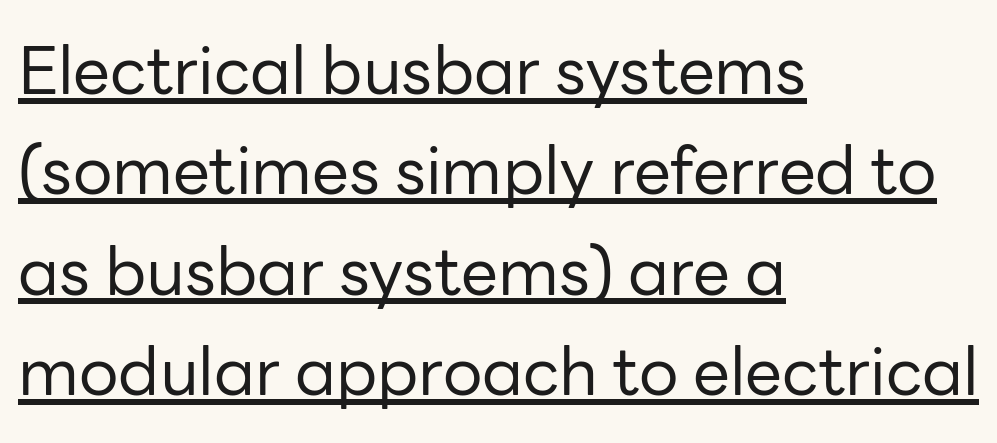
{"serif": "no", "italic": "no", "bold": "no", "weight": "regular", "width": "normal", "stroke_contrast": "low", "x_height": "medium", "monospaced": "no", "underline": "yes", "align": "left", "line_spacing": "normal", "line_spacing_ratio": 1.52, "letter_spacing": "normal", "letter_spacing_em": 0.0, "glyph_px": 66}
